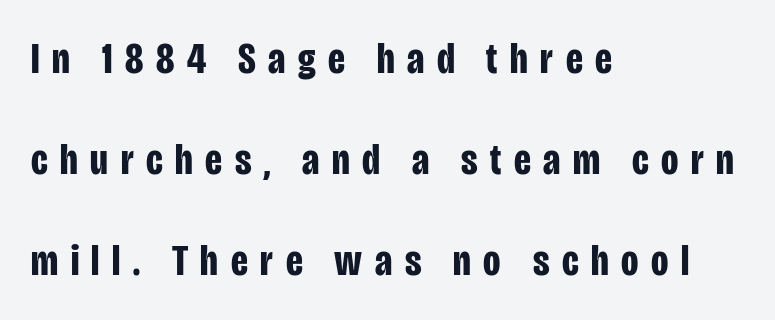
The image shows 45 px bold, condensed sans-serif type, upright; set left-aligned, loose line spacing (2.25x), unusually wide letter spacing (+0.28 em), not underlined; low stroke contrast and a large x-height.
